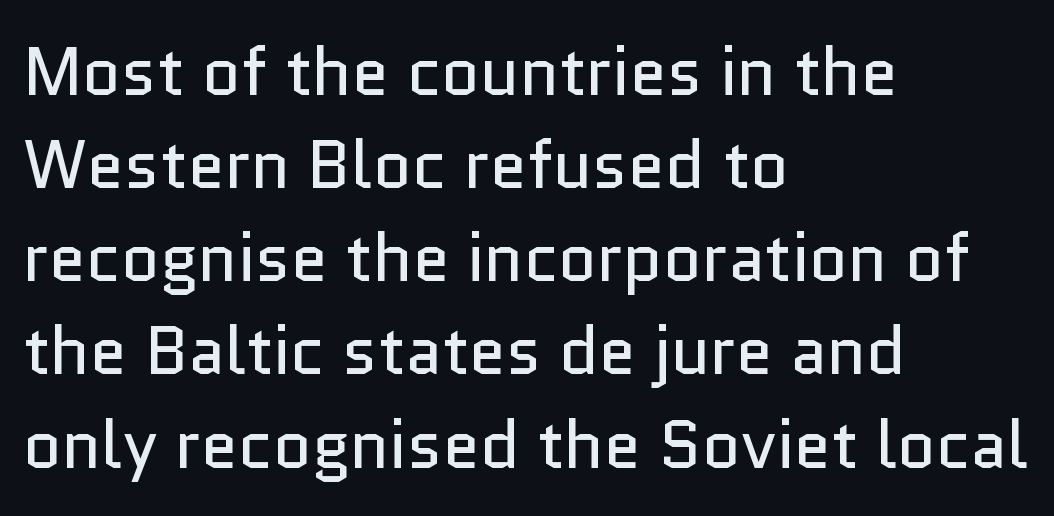
{"serif": "no", "italic": "no", "bold": "no", "weight": "regular", "width": "normal", "stroke_contrast": "low", "x_height": "medium", "monospaced": "no", "underline": "no", "align": "left", "line_spacing": "normal", "line_spacing_ratio": 1.39, "letter_spacing": "normal", "letter_spacing_em": 0.0, "glyph_px": 67}
